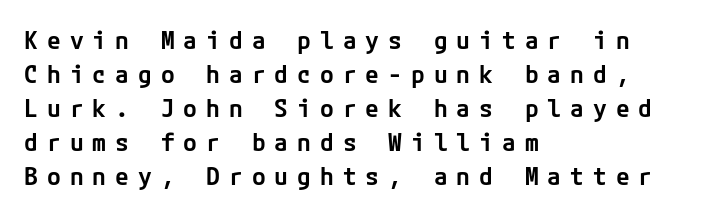
The image shows 25 px text type, upright; set left-aligned, normal line spacing (1.36x), unusually wide letter spacing (+0.36 em), not underlined.
